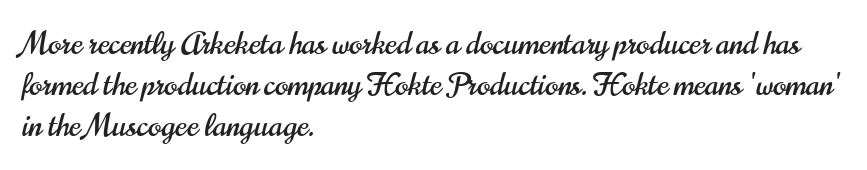
Q: Is the text italic (slanted)? A: Yes.
Q: Is the typeface a serif or a sans-serif typeface? A: Sans-serif.
Q: Is the text underlined? A: No.
Q: How is the paragraph aligned? A: Left-aligned.
Q: Is the spacing between letters normal or unusually wide? A: Normal.
Q: Is the spacing between lines tight, normal or loose? A: Normal.
Q: Width (condensed, normal, or wide)? A: Condensed.
Q: Stroke contrast? A: High.
Q: x-height? A: Small.
Q: Monospaced? A: No.
